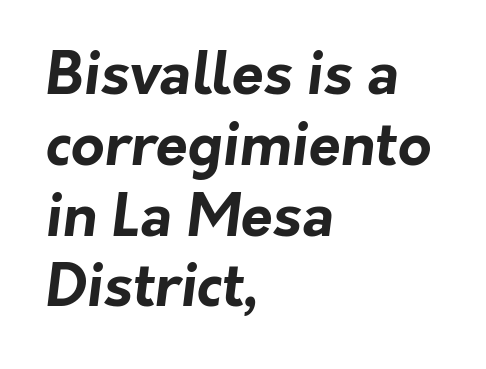
Q: Is the text bold? A: Yes.
Q: Is the typeface a serif or a sans-serif typeface? A: Sans-serif.
Q: Is the text underlined? A: No.
Q: How is the paragraph aligned? A: Left-aligned.
Q: Is the spacing between letters normal or unusually wide? A: Normal.
Q: Width (condensed, normal, or wide)? A: Normal.
Q: Stroke contrast? A: Low.
Q: x-height? A: Medium.
Q: Monospaced? A: No.
